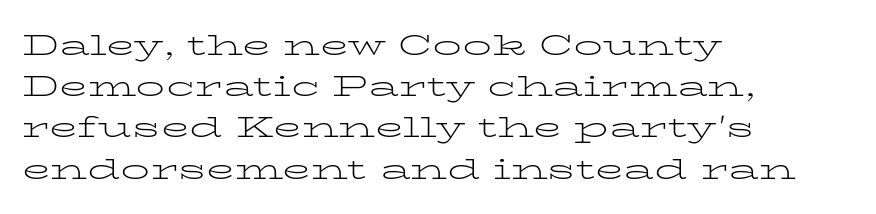
Posture: straight, roman, zero tilt. The strokes carry an ordinary text weight at most. Short note: letters normally spaced. A typesetter would label this face a serif. The letters advance in unequal steps, a hallmark of proportional type. All the whitespace from short lines collects on the right.
